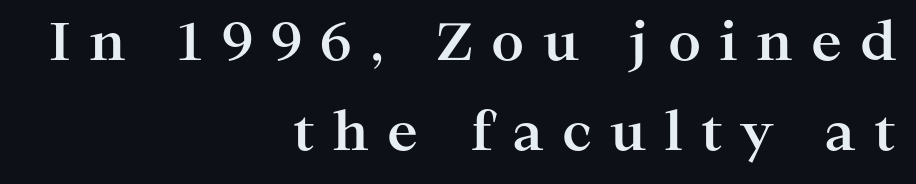
{"serif": "yes", "italic": "no", "bold": "yes", "weight": "bold", "width": "wide", "stroke_contrast": "high", "x_height": "medium", "monospaced": "no", "underline": "no", "align": "right", "line_spacing_ratio": 1.74, "letter_spacing": "wide", "letter_spacing_em": 0.35, "glyph_px": 52}
